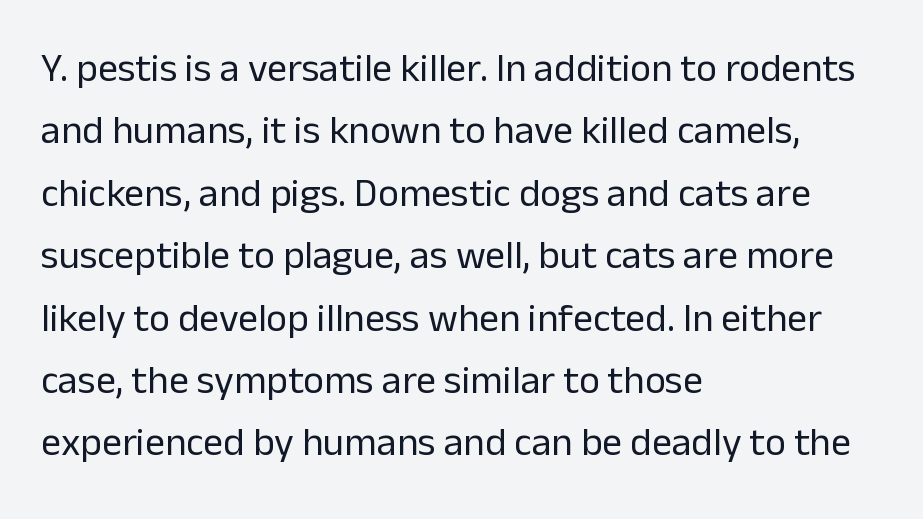
Q: Is the text bold? A: No.
Q: Is the text italic (slanted)? A: No, it is upright.
Q: Is the typeface a serif or a sans-serif typeface? A: Sans-serif.
Q: Is the text underlined? A: No.
Q: How is the paragraph aligned? A: Left-aligned.
Q: Is the spacing between letters normal or unusually wide? A: Normal.
Q: Is the spacing between lines tight, normal or loose? A: Normal.
Q: Width (condensed, normal, or wide)? A: Normal.
Q: Stroke contrast? A: Low.
Q: x-height? A: Medium.
Q: Monospaced? A: No.
